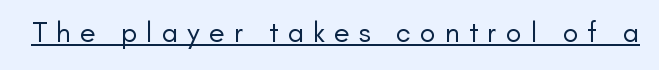
The image shows 29 px regular-weight sans-serif type, upright; set unusually wide letter spacing (+0.31 em), underlined; low stroke contrast and a small x-height.
